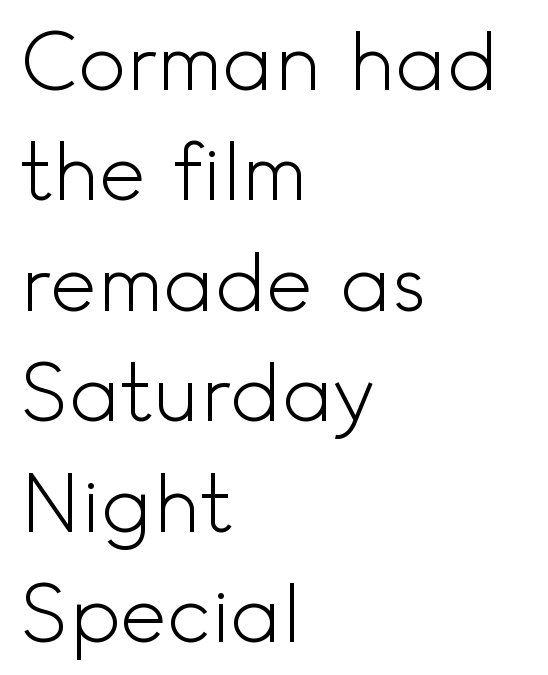
Q: Is the text bold? A: No.
Q: Is the text italic (slanted)? A: No, it is upright.
Q: Is the typeface a serif or a sans-serif typeface? A: Sans-serif.
Q: Is the text underlined? A: No.
Q: How is the paragraph aligned? A: Left-aligned.
Q: Is the spacing between letters normal or unusually wide? A: Normal.
Q: Is the spacing between lines tight, normal or loose? A: Normal.
Q: Width (condensed, normal, or wide)? A: Normal.
Q: x-height? A: Small.
Q: Monospaced? A: No.
